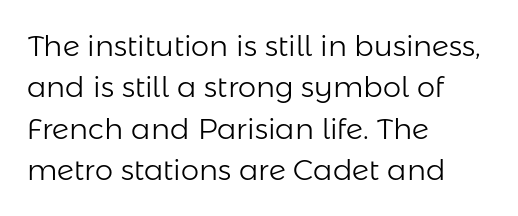
On a weight scale, this lands at 450 or below. The rendering uses natural spacing where letterforms have individual widths. Standard letterfit; no display-style spreading of the glyphs. Quick note: underline off. Tall strokes in this sample are plumb rather than angled.
